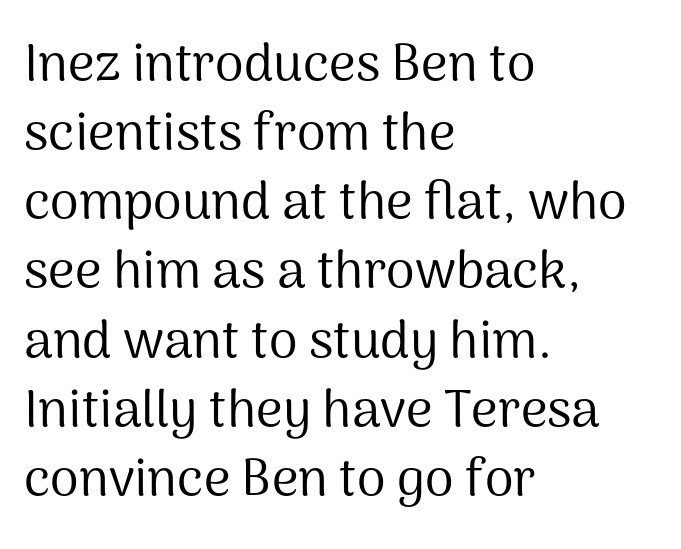
The image shows 52 px regular-weight sans-serif type, upright; set left-aligned, normal line spacing (1.33x), normal letter spacing, not underlined; medium stroke contrast and a medium x-height.
